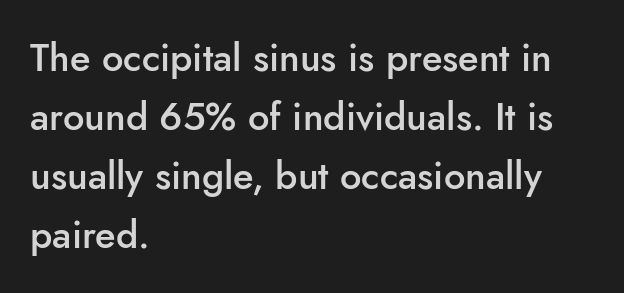
Q: Is the text bold? A: Semi-bold.
Q: Is the text italic (slanted)? A: No, it is upright.
Q: Is the typeface a serif or a sans-serif typeface? A: Sans-serif.
Q: Is the text underlined? A: No.
Q: How is the paragraph aligned? A: Left-aligned.
Q: Is the spacing between letters normal or unusually wide? A: Normal.
Q: Is the spacing between lines tight, normal or loose? A: Normal.
Q: Width (condensed, normal, or wide)? A: Normal.
Q: Stroke contrast? A: Low.
Q: x-height? A: Small.
Q: Monospaced? A: No.
